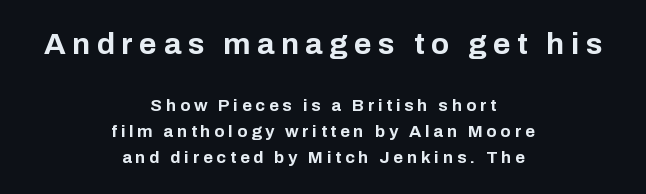
{"serif": "no", "italic": "no", "bold": "yes", "weight": "bold", "width": "normal", "stroke_contrast": "low", "x_height": "medium", "monospaced": "no", "underline": "no", "align": "center", "line_spacing": "normal", "line_spacing_ratio": 1.51, "letter_spacing": "wide", "letter_spacing_em": 0.22, "larger_block": "first", "size_ratio": 1.76, "glyph_px": 30}
